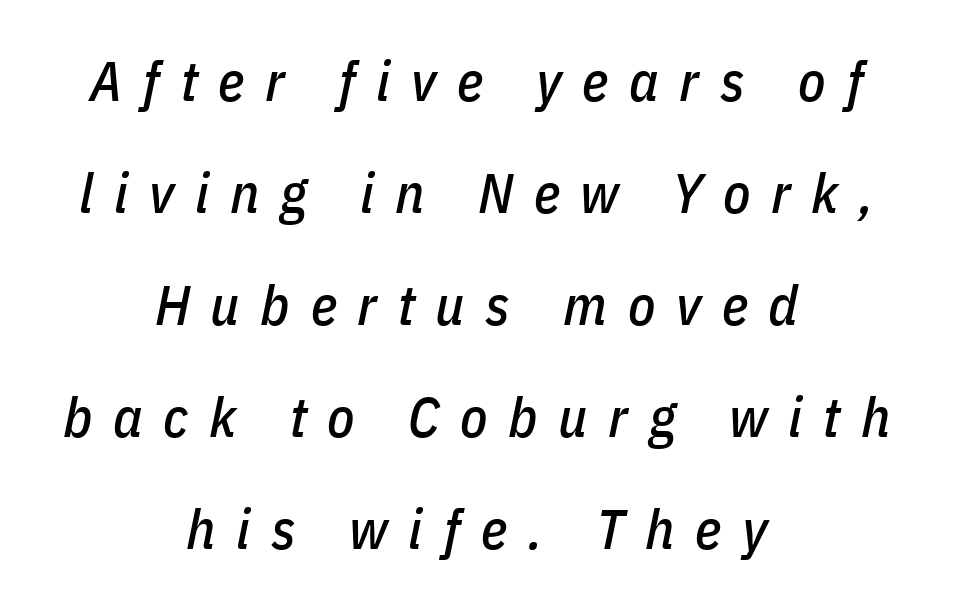
Typeset on center — no edge is straight. Students, note that the glyphs here are deliberately spaced far apart. Beneath every word, the page is bare. The vertical gap from one line to the next is large. This sample has the flowing, uneven cadence of proportional lettering. This is oblique type, the kind used for emphasis or titles.
